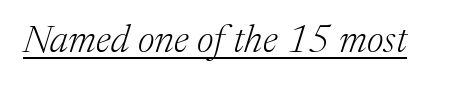
{"serif": "yes", "italic": "yes", "lean": "right", "slant_degrees": 17, "bold": "no", "weight": "light", "width": "normal", "stroke_contrast": "medium", "x_height": "medium", "monospaced": "no", "underline": "yes", "letter_spacing": "normal", "letter_spacing_em": 0.0, "glyph_px": 39}
